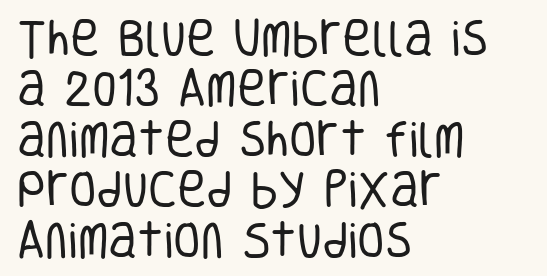
Q: Is the text bold? A: No.
Q: Is the text italic (slanted)? A: No, it is upright.
Q: Is the typeface a serif or a sans-serif typeface? A: Sans-serif.
Q: Is the text underlined? A: No.
Q: How is the paragraph aligned? A: Left-aligned.
Q: Is the spacing between letters normal or unusually wide? A: Normal.
Q: Is the spacing between lines tight, normal or loose? A: Normal.
Q: Width (condensed, normal, or wide)? A: Condensed.
Q: Stroke contrast? A: Low.
Q: x-height? A: Large.
Q: Monospaced? A: No.
